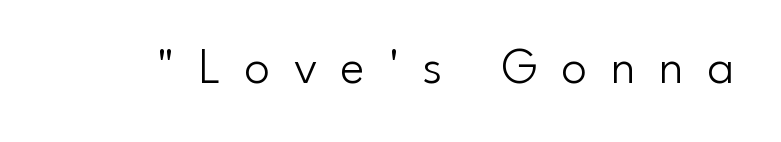
Q: Is the text bold? A: No.
Q: Is the text italic (slanted)? A: No, it is upright.
Q: Is the typeface a serif or a sans-serif typeface? A: Sans-serif.
Q: Is the text underlined? A: No.
Q: Is the spacing between letters normal or unusually wide? A: Unusually wide.
Q: Width (condensed, normal, or wide)? A: Normal.
Q: Stroke contrast? A: Low.
Q: x-height? A: Small.
Q: Monospaced? A: No.
